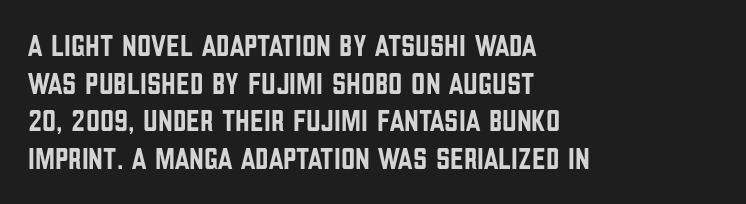
Look at the tracking — it's just the regular setting, nothing added. The string is rendered with underlining switched off. Looks like regular typesetting: each glyph gets only the width it needs. Ascenders rise straight up at ninety degrees.
